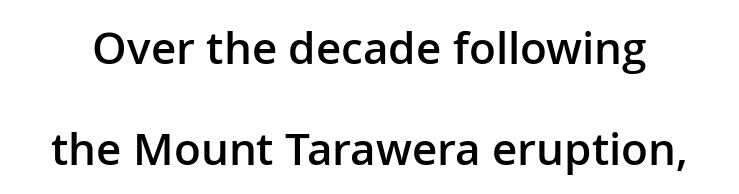
You could not count columns in this text — the font is proportionally spaced. This is sans-serif lettering, the kind often seen on screens and signage. Unlike italic type, these characters show no tilt at all. Honestly, there is no underline to notice here at all. Observe the ordinary spacing: letters are neighbours, not strangers. The font is running at a semibold setting, under full bold.
